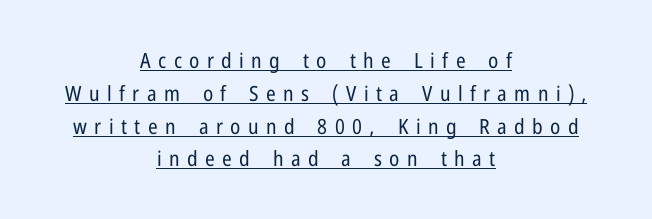
{"italic": "no", "bold": "no", "underline": "yes", "align": "center", "line_spacing": "normal", "line_spacing_ratio": 1.56, "letter_spacing": "wide", "letter_spacing_em": 0.35, "glyph_px": 21}
